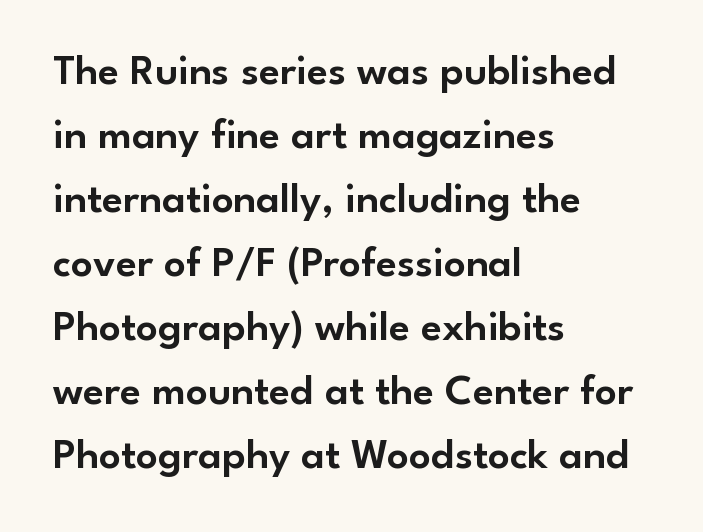
The image shows 43 px sans-serif type, upright; set left-aligned, normal line spacing (1.49x), normal letter spacing, not underlined; low stroke contrast and a small x-height.
